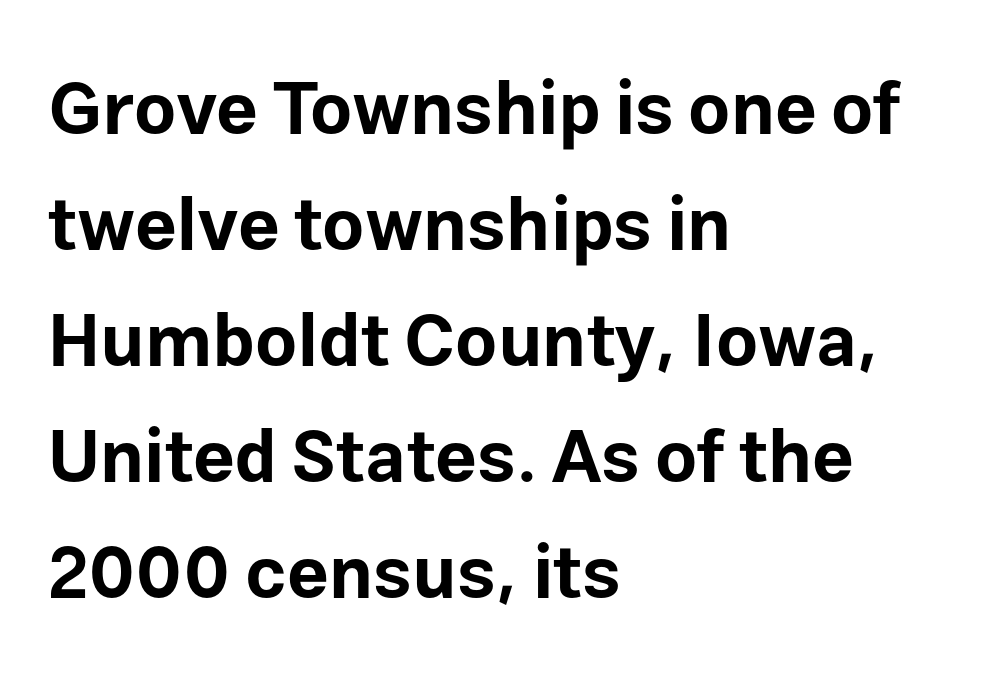
When letters stand straight like this, we call the style roman or upright. Strokes here are thick enough to call this a true bold. Line starts are locked; line ends wander. Whoever set this chose a conventional vertical rhythm. How are the letters spaced? Ordinarily, with no added tracking.
